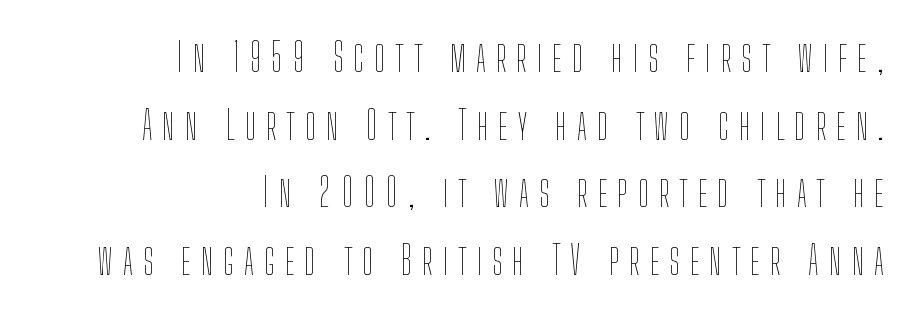
Q: Is the text bold? A: No.
Q: Is the text italic (slanted)? A: No, it is upright.
Q: Is the text underlined? A: No.
Q: How is the paragraph aligned? A: Right-aligned.
Q: Is the spacing between letters normal or unusually wide? A: Unusually wide.
Q: Is the spacing between lines tight, normal or loose? A: Normal.
Q: Width (condensed, normal, or wide)? A: Condensed.
Q: Stroke contrast? A: Low.
Q: x-height? A: Medium.
Q: Monospaced? A: No.
